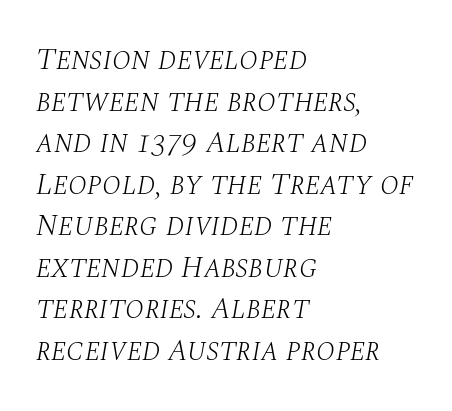
Each stroke keeps to a modest, everyday thickness or less. Note: serifs present on the glyphs. A bare baseline throughout the passage. This sample uses an oblique cut, with every glyph tilted off the vertical. These lines keep a tight, regular rhythm from letter to letter. The designer left line spacing at the default.
